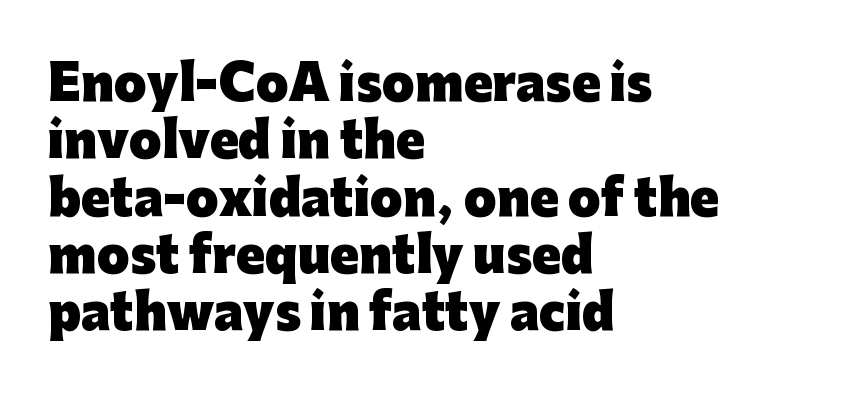
{"serif": "no", "italic": "no", "bold": "yes", "weight": "heavy", "width": "normal", "stroke_contrast": "low", "x_height": "medium", "monospaced": "no", "underline": "no", "align": "left", "line_spacing_ratio": 1.22, "letter_spacing": "normal", "letter_spacing_em": 0.0, "glyph_px": 47}
